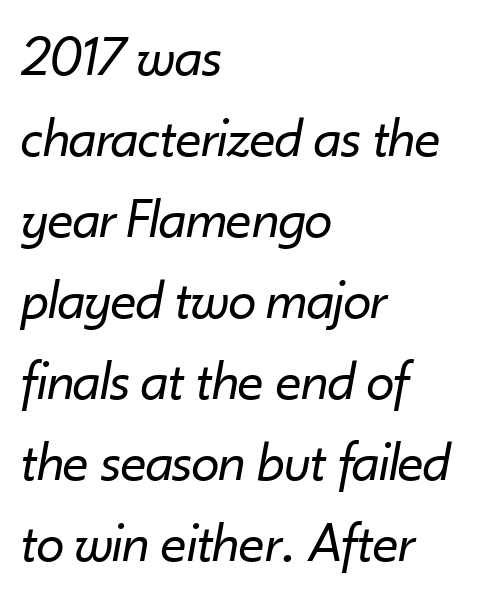
The image shows 57 px regular-weight type, italic (leaning right); set left-aligned, normal line spacing (1.42x), normal letter spacing, not underlined; low stroke contrast and a small x-height.
